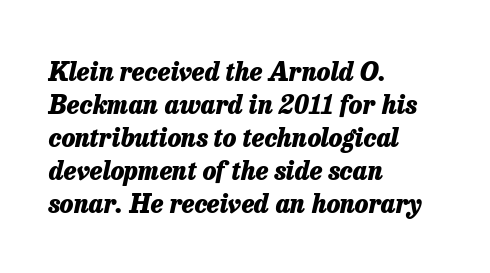
{"italic": "yes", "lean": "right", "slant_degrees": 13, "bold": "yes", "underline": "no", "align": "left", "line_spacing": "normal", "line_spacing_ratio": 1.32, "letter_spacing": "normal", "letter_spacing_em": 0.0, "glyph_px": 25}
